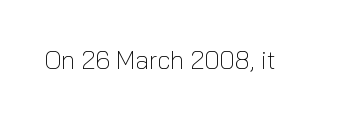
The image shows 25 px text type, upright; set normal letter spacing, not underlined.
